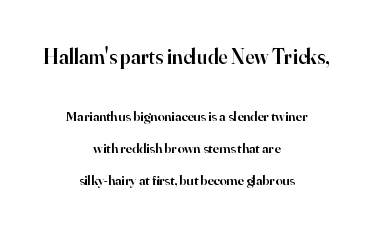
Notice the wide empty band between every row — that's loose leading. The space directly below the letters is spotless. You could call the tracking neutral — neither tight nor loose. Larger block? The one above; the one below is distinctly smaller.
